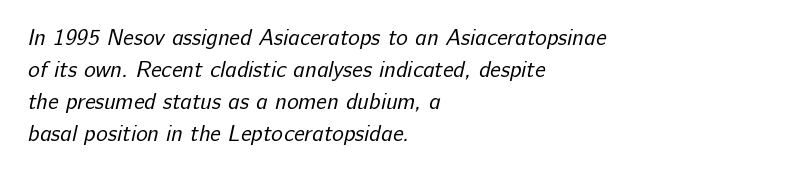
{"bold": "no", "underline": "no", "align": "left", "line_spacing": "normal", "line_spacing_ratio": 1.46, "letter_spacing": "normal", "letter_spacing_em": 0.0, "glyph_px": 22}
